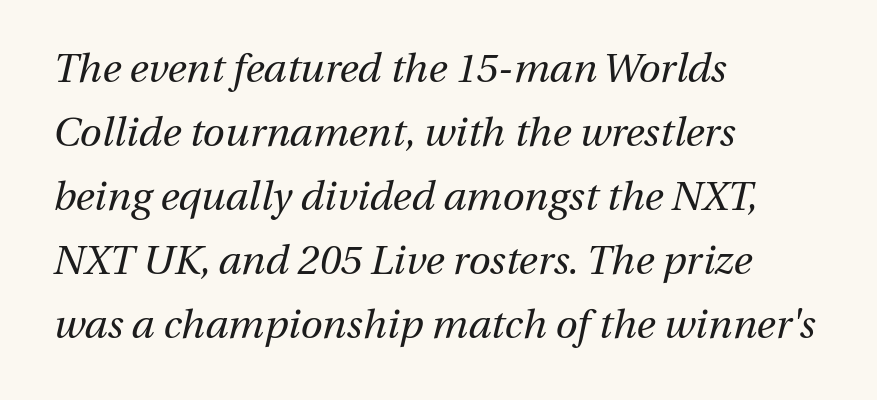
{"italic": "yes", "lean": "right", "slant_degrees": 13, "bold": "no", "weight": "regular", "width": "normal", "stroke_contrast": "medium", "x_height": "medium", "monospaced": "no", "underline": "no", "align": "left", "line_spacing": "normal", "line_spacing_ratio": 1.6, "letter_spacing": "normal", "letter_spacing_em": 0.0, "glyph_px": 40}
